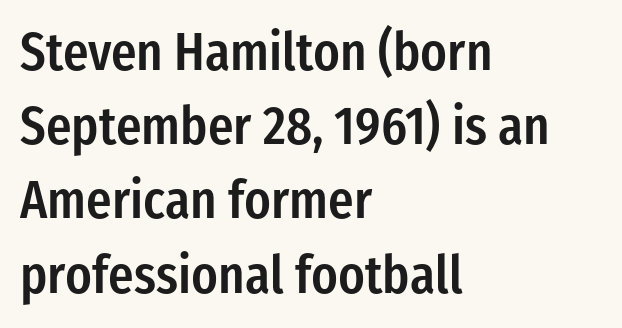
One glance says typical: line gaps are just what's usual. Ordinary non-slanted type is in use. This sample has the flowing, uneven cadence of proportional lettering. The paragraph shown leans on its left margin.
